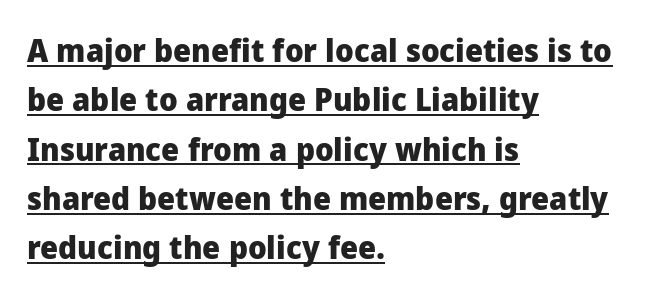
Q: Is the text bold? A: Yes.
Q: Is the text italic (slanted)? A: No, it is upright.
Q: Is the typeface a serif or a sans-serif typeface? A: Sans-serif.
Q: Is the text underlined? A: Yes.
Q: How is the paragraph aligned? A: Left-aligned.
Q: Is the spacing between letters normal or unusually wide? A: Normal.
Q: Is the spacing between lines tight, normal or loose? A: Normal.
Q: Width (condensed, normal, or wide)? A: Normal.
Q: Stroke contrast? A: Low.
Q: x-height? A: Medium.
Q: Monospaced? A: No.
